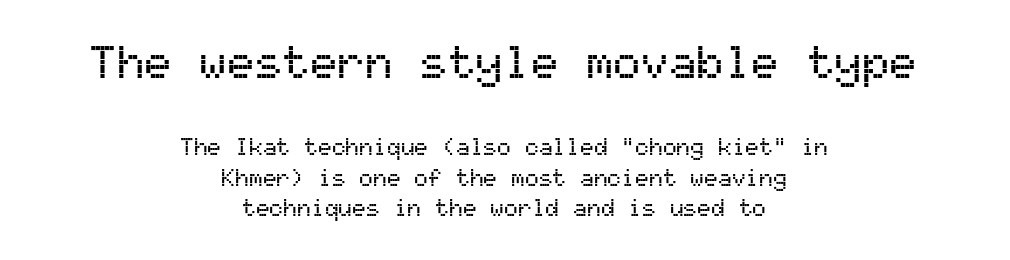
Q: Is the text italic (slanted)? A: No, it is upright.
Q: Is the typeface a serif or a sans-serif typeface? A: Sans-serif.
Q: Is the text underlined? A: No.
Q: How is the paragraph aligned? A: Centered.
Q: Is the spacing between letters normal or unusually wide? A: Normal.
Q: Is the spacing between lines tight, normal or loose? A: Normal.
Q: Which block of text is set in a larger size, the first (top) or the second (bottom)? A: The first (top) one.
Q: Width (condensed, normal, or wide)? A: Normal.
Q: Stroke contrast? A: Medium.
Q: x-height? A: Medium.
Q: Monospaced? A: Yes.
